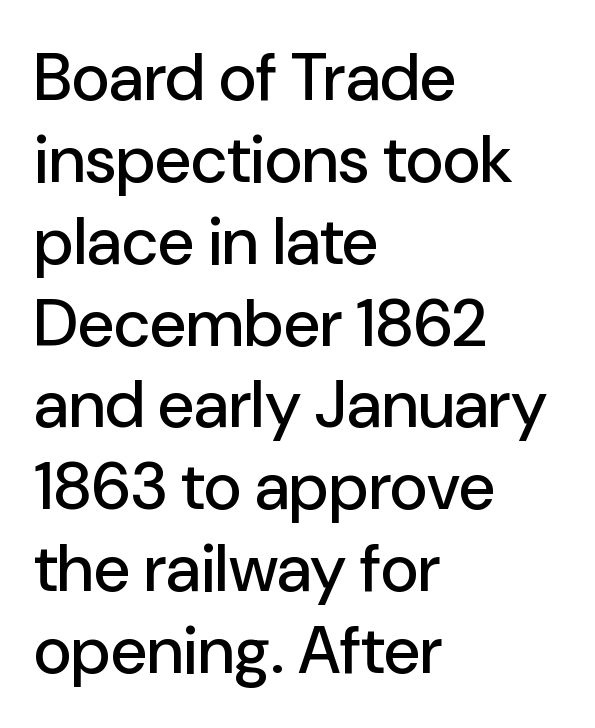
{"serif": "no", "italic": "no", "width": "normal", "stroke_contrast": "low", "x_height": "medium", "monospaced": "no", "underline": "no", "align": "left", "line_spacing_ratio": 1.24, "letter_spacing": "normal", "letter_spacing_em": 0.0, "glyph_px": 66}
